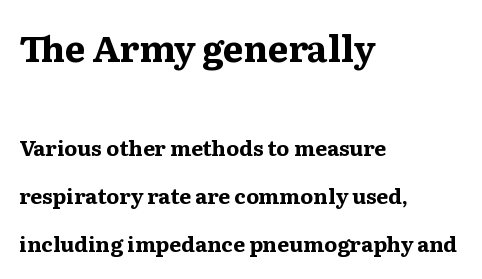
This sample uses plain, unmodified letter spacing. The axis of the letterforms is exactly vertical. Compare the two chunks: the upper has the greater cap height. What kind of face is this? One with serifs. The passage shown stacks its lines with a broad gap.
